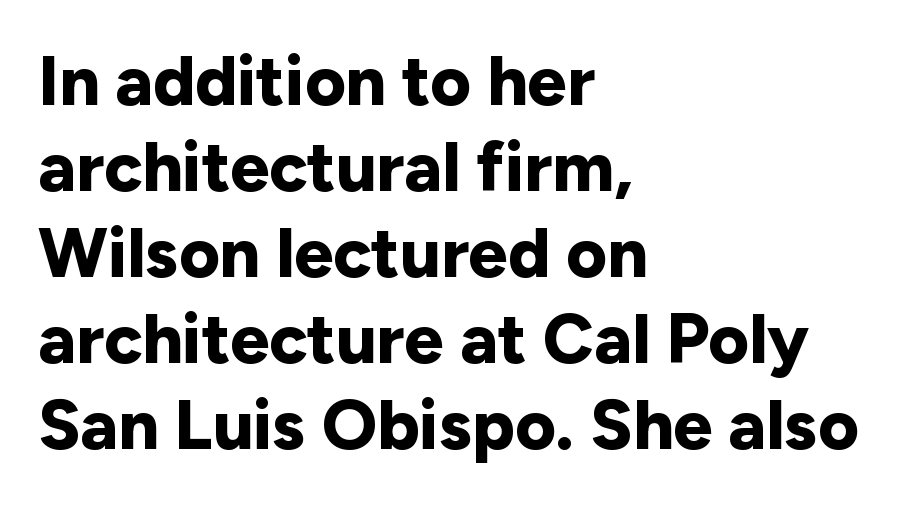
{"serif": "no", "italic": "no", "bold": "yes", "weight": "bold", "width": "normal", "stroke_contrast": "low", "x_height": "medium", "monospaced": "no", "underline": "no", "align": "left", "line_spacing_ratio": 1.23, "letter_spacing": "normal", "letter_spacing_em": 0.0, "glyph_px": 70}
